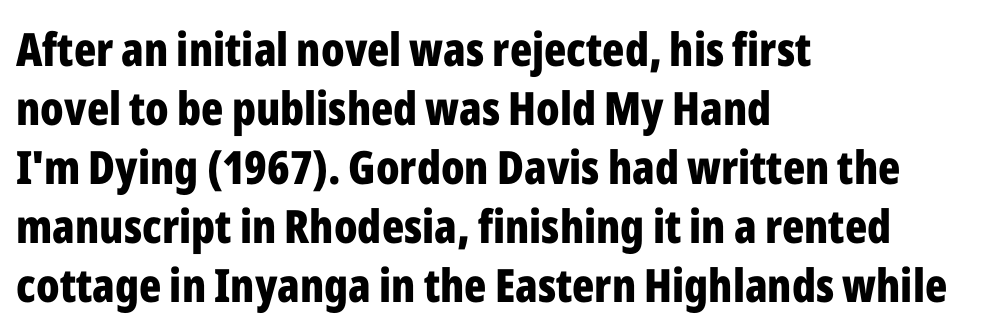
The image shows 46 px bold, condensed sans-serif type, upright; set left-aligned, normal line spacing (1.28x), normal letter spacing, not underlined; low stroke contrast and a medium x-height.
